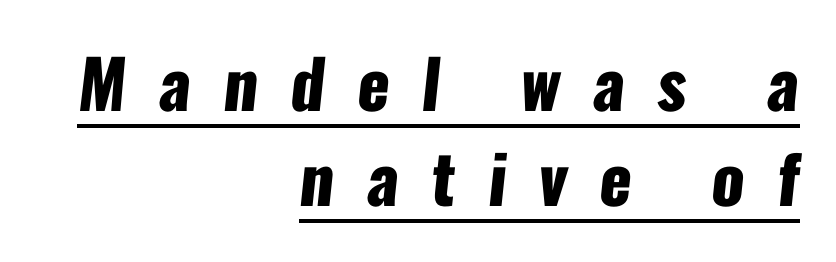
The vertical gap from one line to the next is medium. Varying glyph widths throughout — classic text-font behaviour. All the whitespace from short lines collects on the left. The letterforms stand isolated, each surrounded by extra space.
